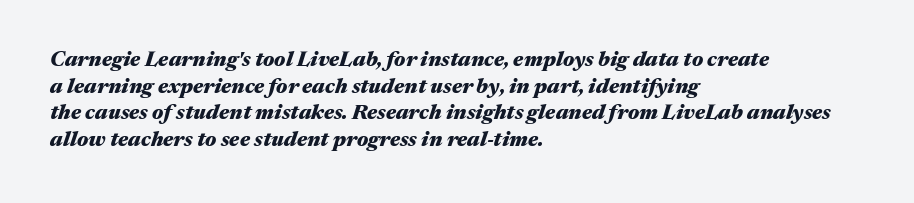
Q: Is the text bold? A: Yes.
Q: Is the text italic (slanted)? A: Yes, it leans right by about 17 degrees.
Q: Is the text underlined? A: No.
Q: How is the paragraph aligned? A: Left-aligned.
Q: Is the spacing between letters normal or unusually wide? A: Normal.
Q: Is the spacing between lines tight, normal or loose? A: Normal.
